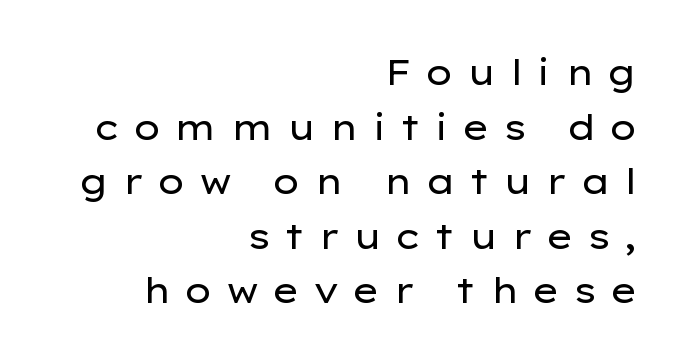
{"serif": "no", "italic": "no", "bold": "no", "weight": "regular", "width": "wide", "stroke_contrast": "low", "x_height": "medium", "monospaced": "no", "underline": "no", "align": "right", "line_spacing": "normal", "line_spacing_ratio": 1.56, "letter_spacing": "wide", "letter_spacing_em": 0.36, "glyph_px": 35}
